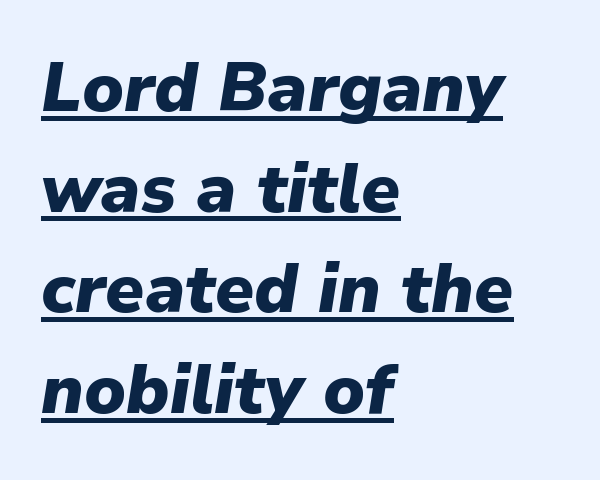
Q: Is the text bold? A: Yes.
Q: Is the text italic (slanted)? A: Yes, it leans right by about 9 degrees.
Q: Is the text underlined? A: Yes.
Q: How is the paragraph aligned? A: Left-aligned.
Q: Is the spacing between letters normal or unusually wide? A: Normal.
Q: Is the spacing between lines tight, normal or loose? A: Normal.
Q: Width (condensed, normal, or wide)? A: Normal.
Q: Stroke contrast? A: Low.
Q: x-height? A: Medium.
Q: Monospaced? A: No.
